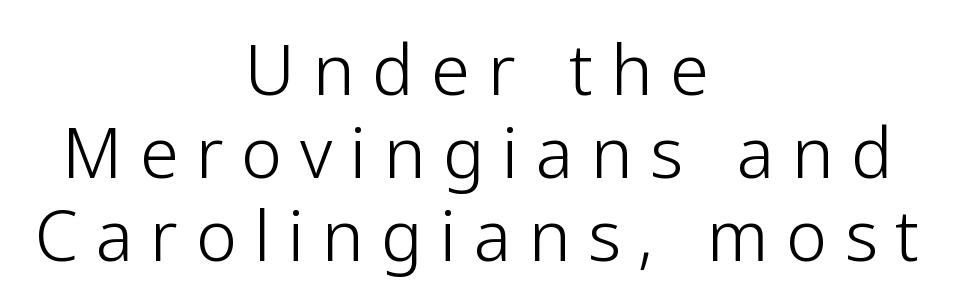
The image shows 69 px light sans-serif type, upright; set centered, line spacing 1.2x, unusually wide letter spacing (+0.26 em), not underlined; low stroke contrast and a medium x-height.
